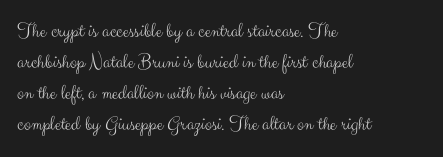
The image shows 21 px text type; set left-aligned, normal line spacing (1.48x), normal letter spacing, not underlined.
